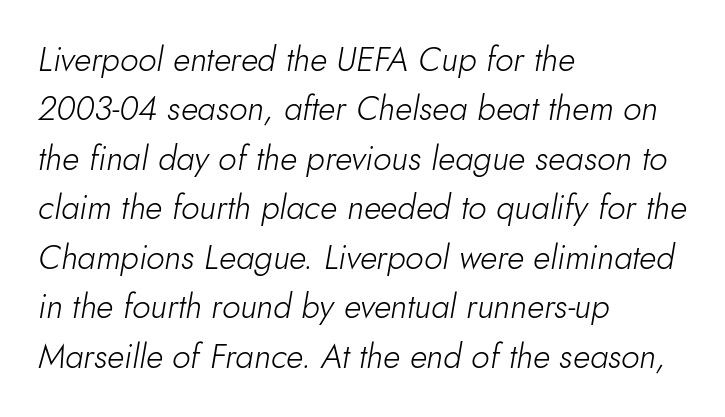
Q: Is the text bold? A: No.
Q: Is the text italic (slanted)? A: Yes, it leans right by about 10 degrees.
Q: Is the text underlined? A: No.
Q: How is the paragraph aligned? A: Left-aligned.
Q: Is the spacing between letters normal or unusually wide? A: Normal.
Q: Is the spacing between lines tight, normal or loose? A: Normal.
Q: Width (condensed, normal, or wide)? A: Normal.
Q: Stroke contrast? A: Low.
Q: x-height? A: Small.
Q: Monospaced? A: No.
